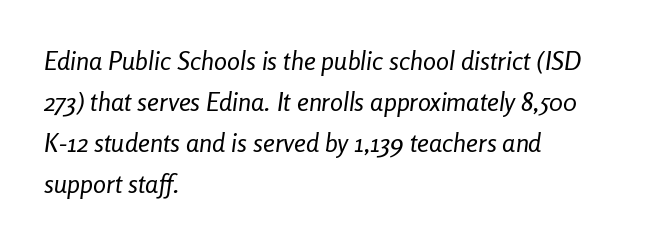
The image shows 26 px text type, italic (leaning right); set left-aligned, normal line spacing (1.58x), normal letter spacing, not underlined.
